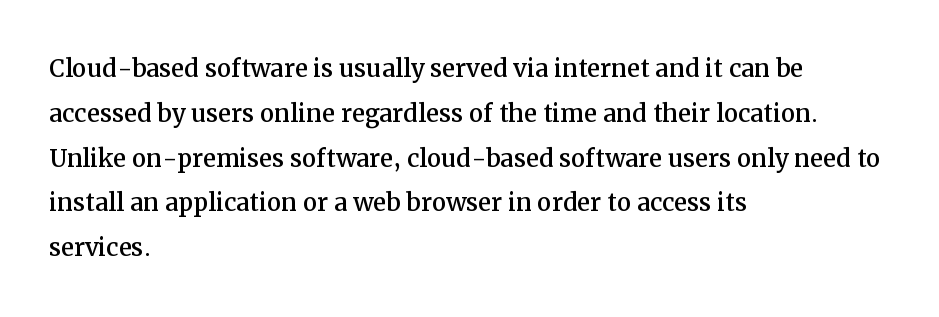
The image shows 32 px serif type, upright; set left-aligned, normal line spacing (1.4x), normal letter spacing, not underlined; medium stroke contrast and a medium x-height.
